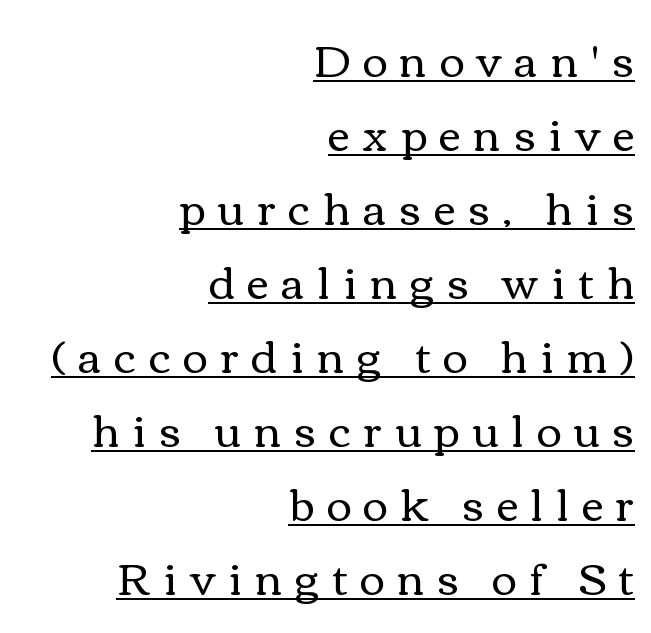
Q: Is the text bold? A: No.
Q: Is the text italic (slanted)? A: No, it is upright.
Q: Is the text underlined? A: Yes.
Q: How is the paragraph aligned? A: Right-aligned.
Q: Is the spacing between letters normal or unusually wide? A: Unusually wide.
Q: Width (condensed, normal, or wide)? A: Wide.
Q: Stroke contrast? A: Medium.
Q: x-height? A: Medium.
Q: Monospaced? A: No.
